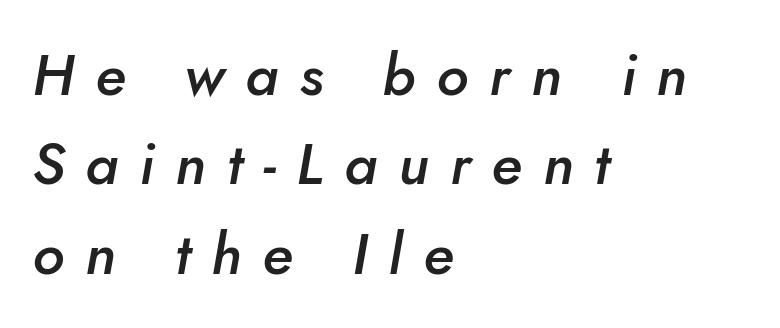
Italic? Definitely — the glyphs are oblique. Plain, unruled lines of type. As a designer I'd log this as weight 600, semibold. The paragraph shown leans on its left margin.
